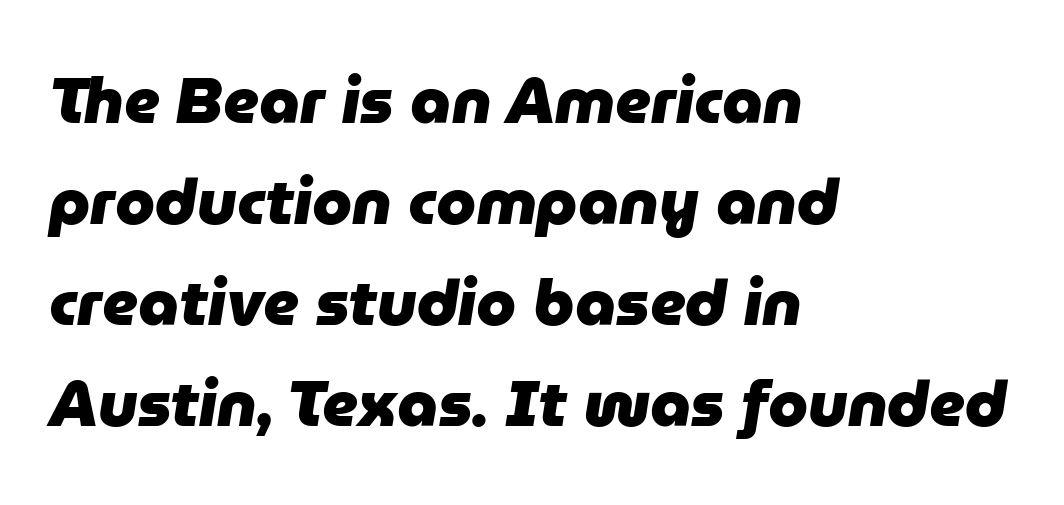
Q: Is the text bold? A: Yes.
Q: Is the text italic (slanted)? A: Yes, it leans right by about 9 degrees.
Q: Is the text underlined? A: No.
Q: How is the paragraph aligned? A: Left-aligned.
Q: Is the spacing between letters normal or unusually wide? A: Normal.
Q: Is the spacing between lines tight, normal or loose? A: Normal.
Q: Width (condensed, normal, or wide)? A: Normal.
Q: Stroke contrast? A: Low.
Q: x-height? A: Medium.
Q: Monospaced? A: No.
